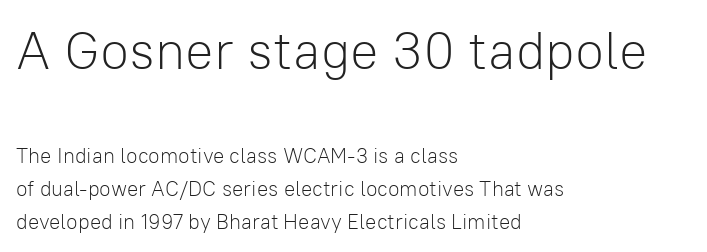
{"serif": "no", "italic": "no", "bold": "no", "weight": "light", "width": "normal", "stroke_contrast": "low", "x_height": "medium", "monospaced": "no", "underline": "no", "align": "left", "line_spacing": "normal", "line_spacing_ratio": 1.58, "letter_spacing": "normal", "letter_spacing_em": 0.0, "larger_block": "first", "size_ratio": 2.52, "glyph_px": 53}
